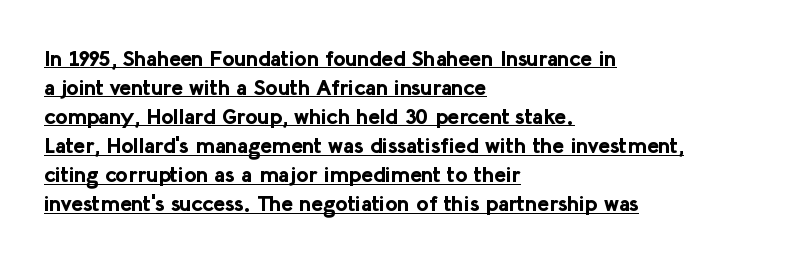
{"italic": "no", "bold": "yes", "underline": "yes", "align": "left", "line_spacing": "normal", "line_spacing_ratio": 1.32, "letter_spacing": "normal", "letter_spacing_em": 0.0, "glyph_px": 22}
